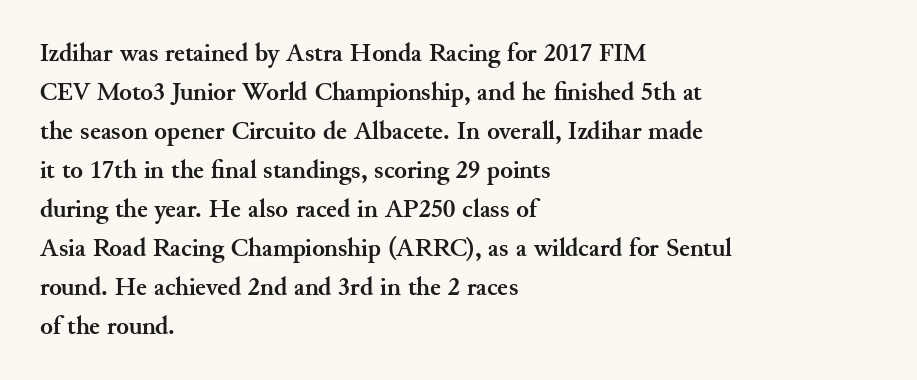
Q: Is the text bold? A: Yes.
Q: Is the text italic (slanted)? A: No, it is upright.
Q: Is the text underlined? A: No.
Q: How is the paragraph aligned? A: Left-aligned.
Q: Is the spacing between letters normal or unusually wide? A: Normal.
Q: Is the spacing between lines tight, normal or loose? A: Normal.
